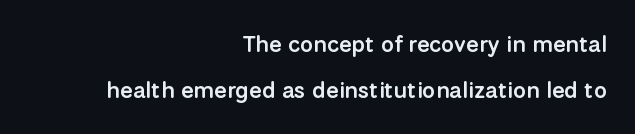
Q: Is the text bold? A: Semi-bold.
Q: Is the text italic (slanted)? A: No, it is upright.
Q: Is the text underlined? A: No.
Q: How is the paragraph aligned? A: Right-aligned.
Q: Is the spacing between letters normal or unusually wide? A: Normal.
Q: Is the spacing between lines tight, normal or loose? A: Loose.
